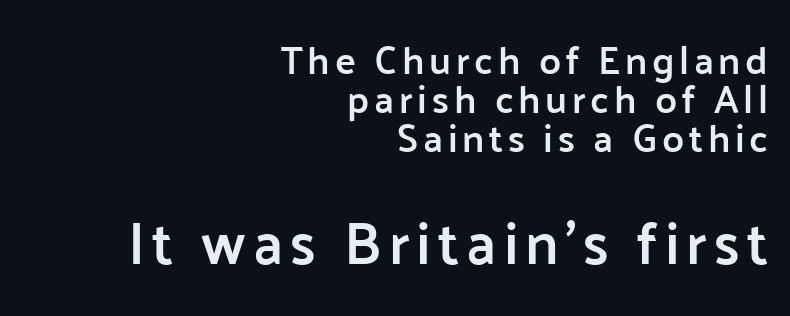
The image shows 59 px semibold sans-serif type, upright; set right-aligned, tight line spacing (1.0x), not underlined; the second (bottom) block is 1.51x larger; low stroke contrast and a medium x-height.
